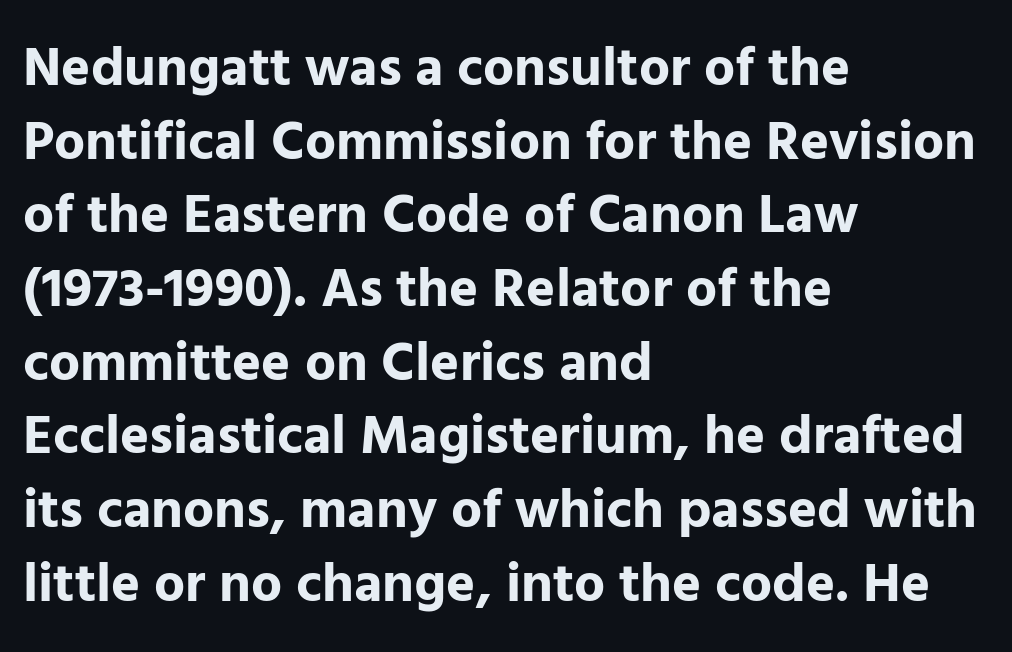
{"serif": "no", "italic": "no", "bold": "yes", "weight": "bold", "width": "normal", "stroke_contrast": "low", "x_height": "medium", "monospaced": "no", "underline": "no", "align": "left", "line_spacing": "normal", "line_spacing_ratio": 1.34, "letter_spacing": "normal", "letter_spacing_em": 0.0, "glyph_px": 55}
